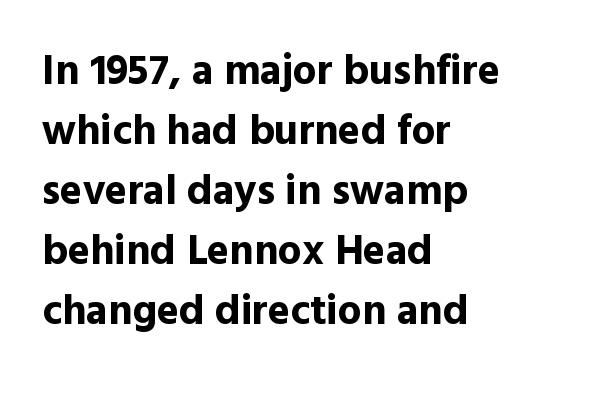
{"serif": "no", "italic": "no", "bold": "yes", "weight": "bold", "width": "normal", "x_height": "medium", "monospaced": "no", "underline": "no", "align": "left", "line_spacing": "normal", "line_spacing_ratio": 1.43, "letter_spacing": "normal", "letter_spacing_em": 0.0, "glyph_px": 42}
